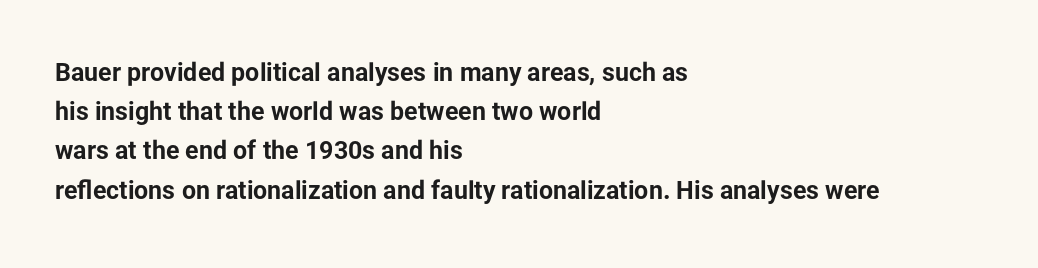
There is no visible air inserted between adjacent glyphs. This sample is left-justified, so line endings fall wherever the words run out. Normally led — the rows are evenly, conventionally spaced. The lettering holds an erect, upright posture throughout.
